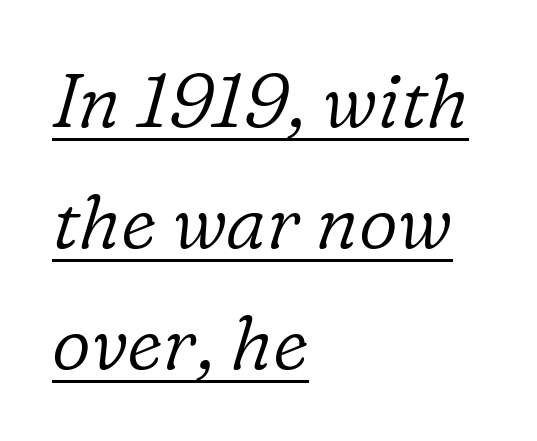
{"serif": "yes", "italic": "yes", "lean": "right", "slant_degrees": 16, "bold": "no", "weight": "light", "width": "normal", "stroke_contrast": "low", "x_height": "medium", "monospaced": "no", "underline": "yes", "align": "left", "line_spacing": "normal", "line_spacing_ratio": 1.59, "letter_spacing": "normal", "letter_spacing_em": 0.0, "glyph_px": 76}
